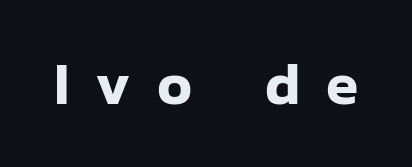
The image shows 59 px sans-serif type, upright; set unusually wide letter spacing (+0.44 em), not underlined; low stroke contrast and a medium x-height.
